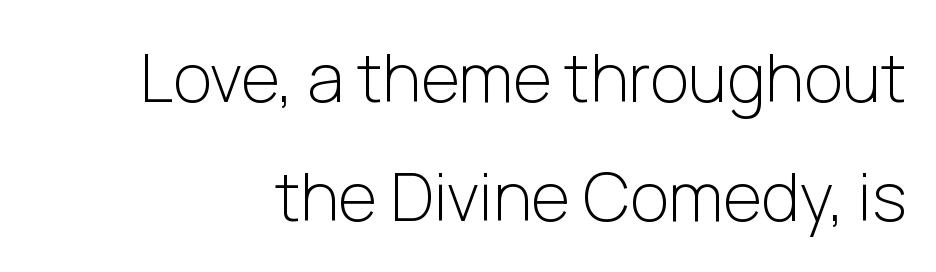
{"serif": "no", "italic": "no", "bold": "no", "weight": "light", "width": "normal", "stroke_contrast": "low", "x_height": "medium", "monospaced": "no", "underline": "no", "line_spacing_ratio": 1.77, "letter_spacing": "normal", "letter_spacing_em": 0.0, "glyph_px": 67}
